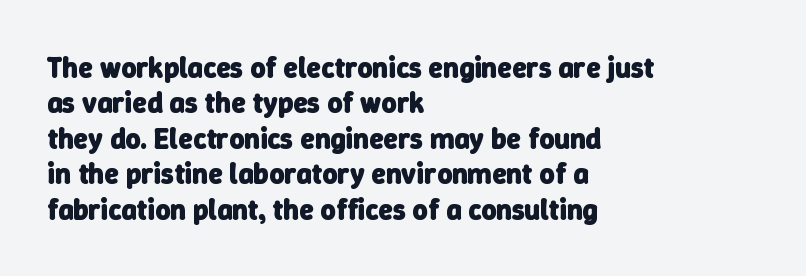
Line beginnings align vertically; line endings do not. The passage shown has conventional tracking throughout. Is this a fixed-width face? No — the glyphs have proportional, varying widths. The strokes are fattened all the way to bold.
